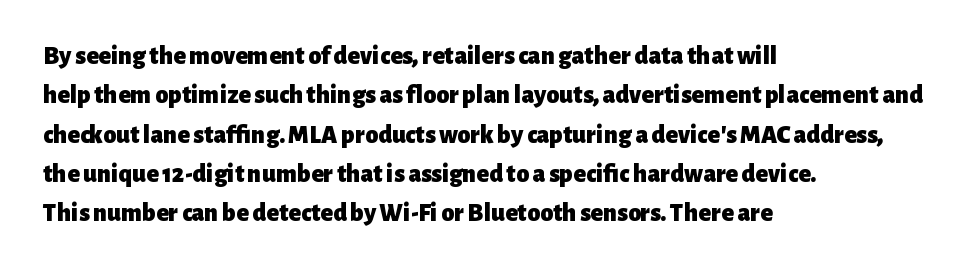
Typeset ragged right — the left edge is the straight one. The passage shown is not underscored anywhere. The lettering stays uniformly vertical, giving the passage a roman look. Short note: letters normally spaced.
